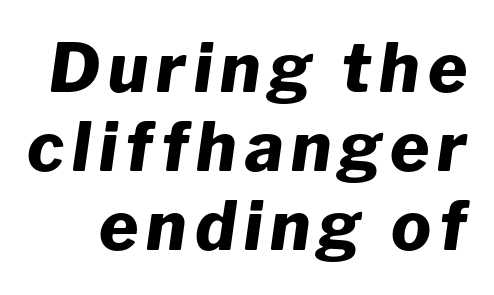
Q: Is the text bold? A: Yes.
Q: Is the text italic (slanted)? A: Yes, it leans right by about 8 degrees.
Q: Is the text underlined? A: No.
Q: Width (condensed, normal, or wide)? A: Normal.
Q: Stroke contrast? A: Low.
Q: x-height? A: Medium.
Q: Monospaced? A: No.
